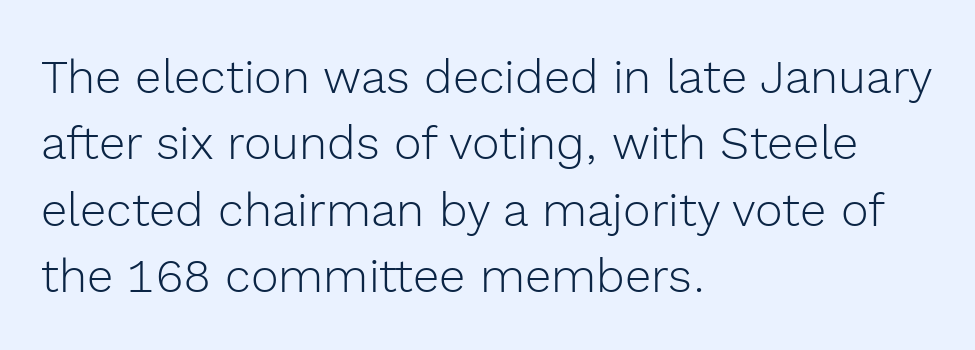
Glyph-to-glyph distance matches everyday printed text. The line-height multiplier appears to be the usual default. The passage shown is typed in a proportional face where columns would drift. Is there any slant? The stems are plumb. Beneath every word, the page is bare. Line beginnings align vertically; line endings do not.
